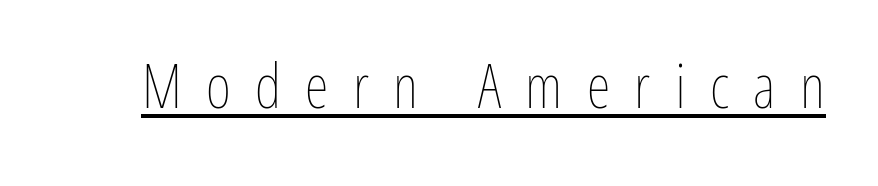
The letters advance in unequal steps, a hallmark of proportional type. Do the letters lean? They stand straight. A quiet, ordinary-to-light weight characterises the typeface. The lettering is marked with a stroke running underneath it. Glyph-to-glyph distance is far greater than everyday printed text.
